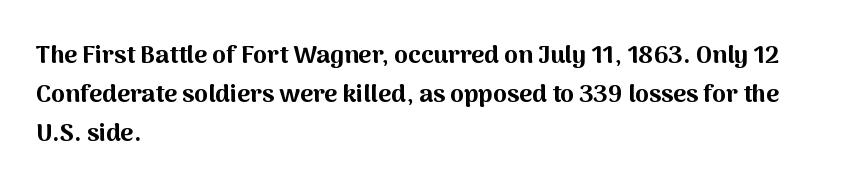
Q: Is the text bold? A: Yes.
Q: Is the text italic (slanted)? A: No, it is upright.
Q: Is the text underlined? A: No.
Q: How is the paragraph aligned? A: Left-aligned.
Q: Is the spacing between letters normal or unusually wide? A: Normal.
Q: Is the spacing between lines tight, normal or loose? A: Normal.
